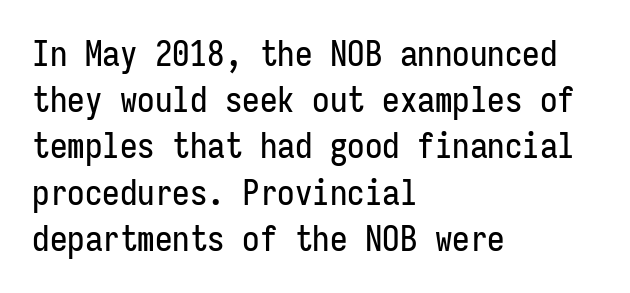
The passage shown has conventional tracking throughout. This is the regular roman posture of the typeface. Does the copy run flush right? No — it runs flush left. The type family on display is of the sans-serif kind.
